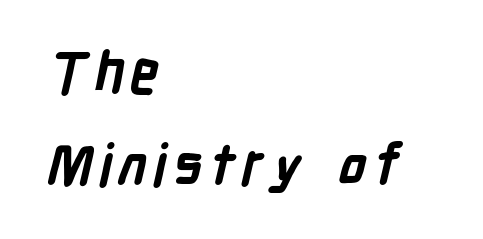
This sample has the flowing, uneven cadence of proportional lettering. Is the type bold? Yes — the strokes are clearly thick and heavy. Decoration check: the copy has no underline. This sample keeps an unexceptional amount of space between lines. Notice how the passage keeps a crisp vertical edge on the left only.
